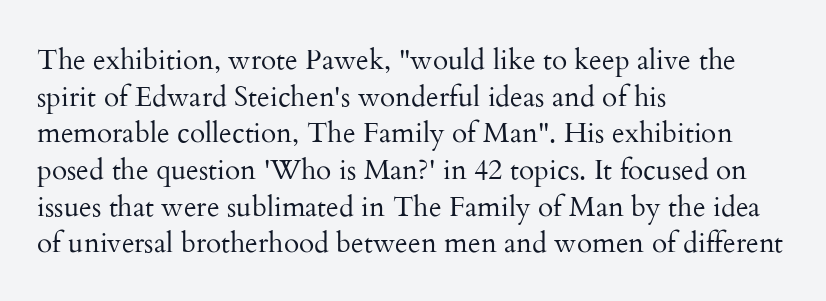
The horizontal fit of the characters is conventional and even. Each line starts at the same left margin while the right side varies. Designer's note — italics off, roman on. The space directly below the letters is spotless.
